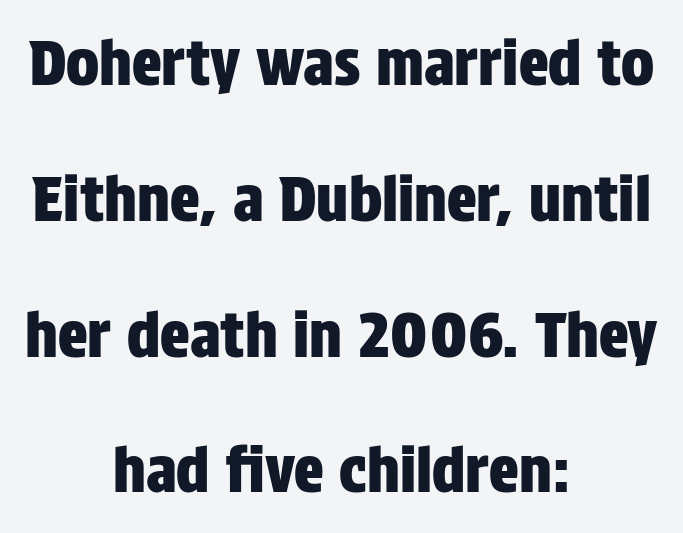
Tall strokes in this sample are plumb rather than angled. The face used here is a sans, in the tradition of grotesques and geometrics. Line starts and ends both wander, symmetrically. If you measured baseline to baseline, you'd find a long distance.
